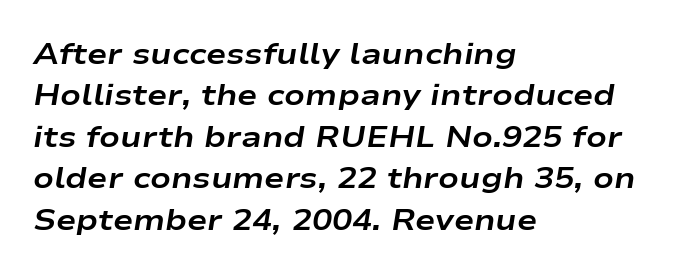
Q: Is the text bold? A: Yes.
Q: Is the text italic (slanted)? A: Yes, it leans right by about 9 degrees.
Q: Is the text underlined? A: No.
Q: How is the paragraph aligned? A: Left-aligned.
Q: Is the spacing between letters normal or unusually wide? A: Normal.
Q: Is the spacing between lines tight, normal or loose? A: Normal.
Q: Width (condensed, normal, or wide)? A: Wide.
Q: Stroke contrast? A: Low.
Q: x-height? A: Medium.
Q: Monospaced? A: No.
